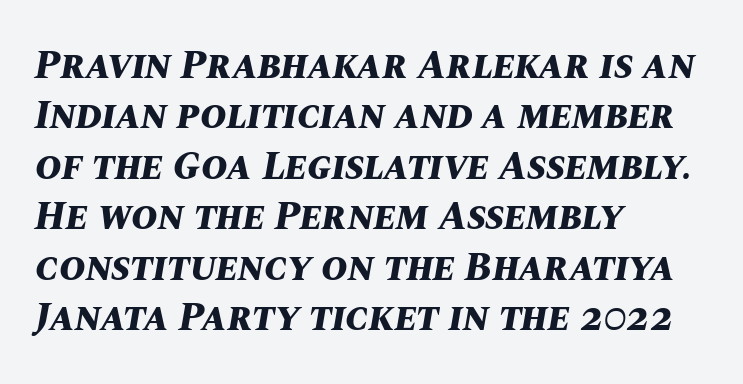
Q: Is the text bold? A: Yes.
Q: Is the text italic (slanted)? A: Yes, it leans right by about 10 degrees.
Q: Is the text underlined? A: No.
Q: How is the paragraph aligned? A: Left-aligned.
Q: Is the spacing between letters normal or unusually wide? A: Normal.
Q: Is the spacing between lines tight, normal or loose? A: Normal.
Q: Width (condensed, normal, or wide)? A: Normal.
Q: Stroke contrast? A: Medium.
Q: x-height? A: Large.
Q: Monospaced? A: No.
